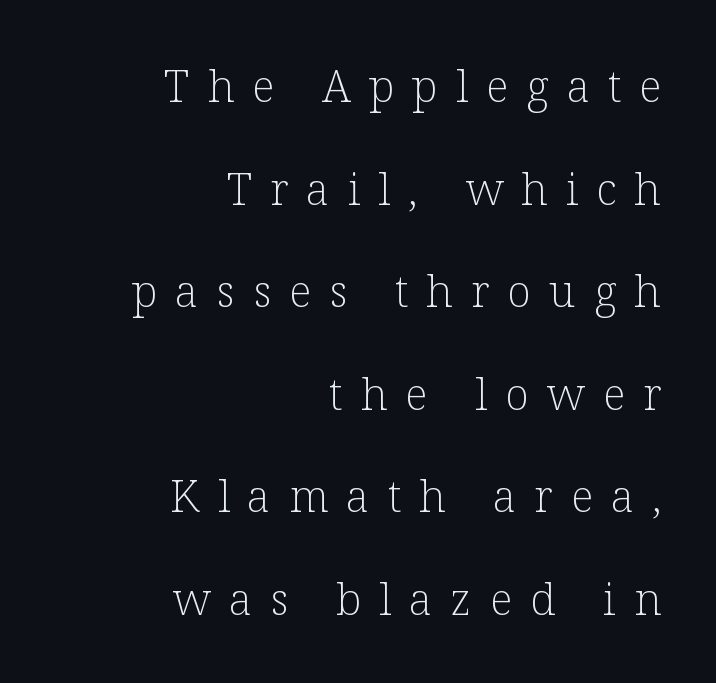
Characters follow at a spacing far wider than the type designer built in. Reading down the column, the eye jumps a long way to each next line. Observe the serifs anchoring each vertical stroke in this sample. The strokes are not fattened; the text isn't bold. The space directly below the letters is spotless. Character widths vary here, with narrow letters taking less room than wide ones.
